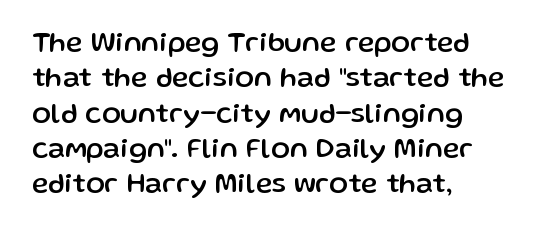
Q: Is the text italic (slanted)? A: No, it is upright.
Q: Is the typeface a serif or a sans-serif typeface? A: Sans-serif.
Q: Is the text underlined? A: No.
Q: How is the paragraph aligned? A: Left-aligned.
Q: Is the spacing between letters normal or unusually wide? A: Normal.
Q: Is the spacing between lines tight, normal or loose? A: Normal.
Q: Width (condensed, normal, or wide)? A: Normal.
Q: Stroke contrast? A: Low.
Q: x-height? A: Medium.
Q: Monospaced? A: No.
